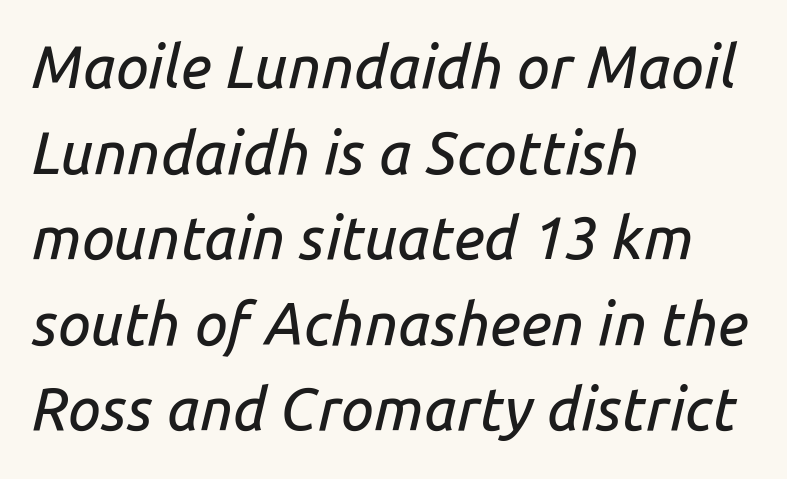
Does extra space separate the letters? No, they use regular spacing. Horizontal bands of white between lines are of average thickness. Only glyphs here, with clear space below each row. Horizontally, the lines are justified to the leading edge only.
